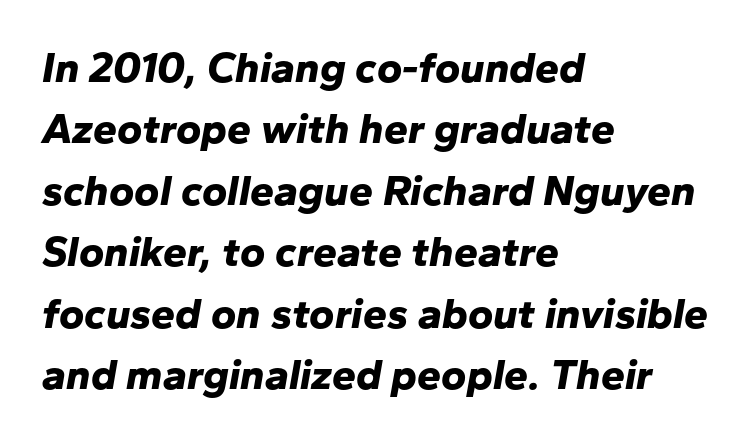
{"italic": "yes", "lean": "right", "slant_degrees": 10, "bold": "yes", "weight": "bold", "width": "normal", "stroke_contrast": "low", "x_height": "medium", "monospaced": "no", "underline": "no", "align": "left", "line_spacing": "normal", "line_spacing_ratio": 1.43, "letter_spacing": "normal", "letter_spacing_em": 0.0, "glyph_px": 43}
